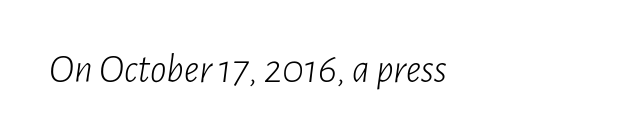
Think of a printed novel: that variable character pitch is what you see here. The letters sit at their default tracking, neither squeezed nor spread. Does the lettering tilt? It does — this is italic. This rendering features lettering with no underline.
